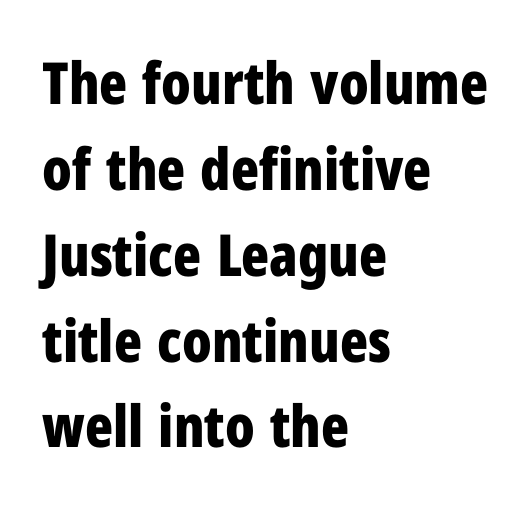
{"serif": "no", "italic": "no", "bold": "yes", "weight": "bold", "width": "condensed", "stroke_contrast": "low", "x_height": "medium", "monospaced": "no", "underline": "no", "align": "left", "line_spacing": "normal", "line_spacing_ratio": 1.48, "letter_spacing": "normal", "letter_spacing_em": 0.0, "glyph_px": 58}
